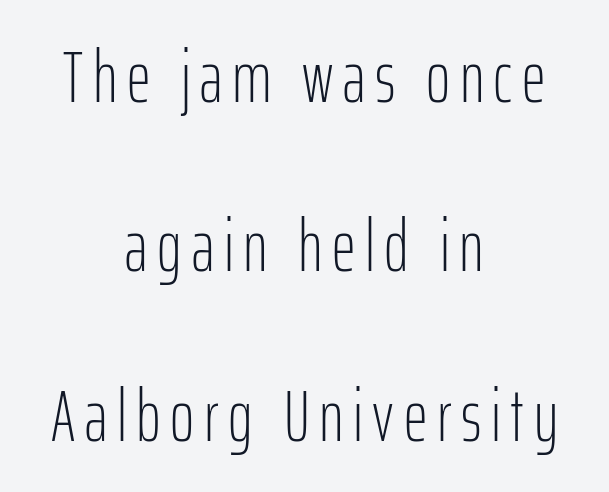
The image shows 74 px light, condensed sans-serif type, upright; set centered, loose line spacing (2.29x), not underlined; low stroke contrast and a medium x-height.
